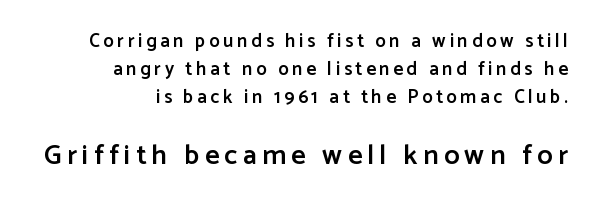
{"serif": "no", "italic": "no", "bold": "semi", "weight": "semibold", "width": "normal", "stroke_contrast": "low", "x_height": "medium", "monospaced": "no", "underline": "no", "align": "right", "line_spacing": "normal", "line_spacing_ratio": 1.48, "larger_block": "second", "size_ratio": 1.47, "glyph_px": 28}
